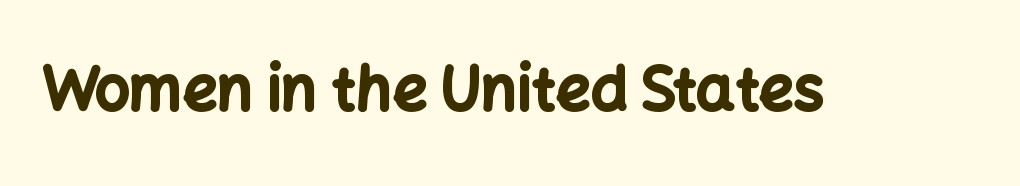
Q: Is the text bold? A: Yes.
Q: Is the text italic (slanted)? A: No, it is upright.
Q: Is the typeface a serif or a sans-serif typeface? A: Sans-serif.
Q: Is the text underlined? A: No.
Q: Is the spacing between letters normal or unusually wide? A: Normal.
Q: Width (condensed, normal, or wide)? A: Normal.
Q: Stroke contrast? A: Low.
Q: x-height? A: Medium.
Q: Monospaced? A: No.
